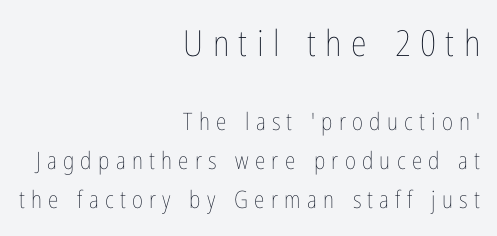
The image shows 36 px thin, condensed type, upright; set right-aligned, normal line spacing (1.62x), unusually wide letter spacing (+0.26 em), not underlined; the first (top) block is 1.5x larger; low stroke contrast and a medium x-height.
